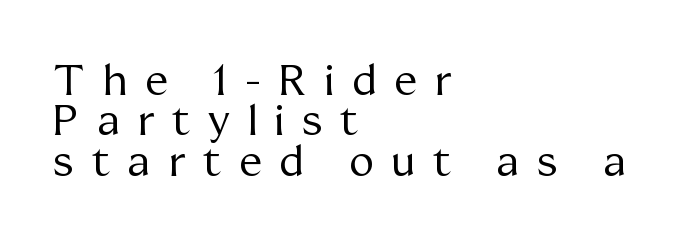
How would I describe the line gaps? Narrow and economical. Varying glyph widths throughout — classic text-font behaviour. Any mark beneath the type? The region is blank. The letterforms sit at book weight or below.
